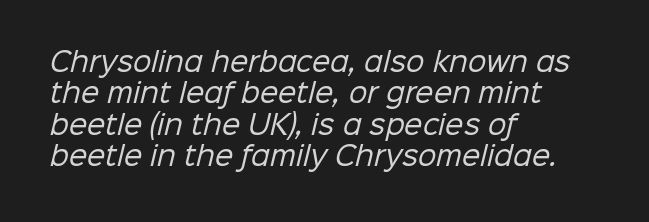
The baseline area is clear. In CSS terms this would be text-align: left. Each word holds together tightly as a unit, with standard inter-letter gaps. Letters have the restrained weight of plain body copy at most.
